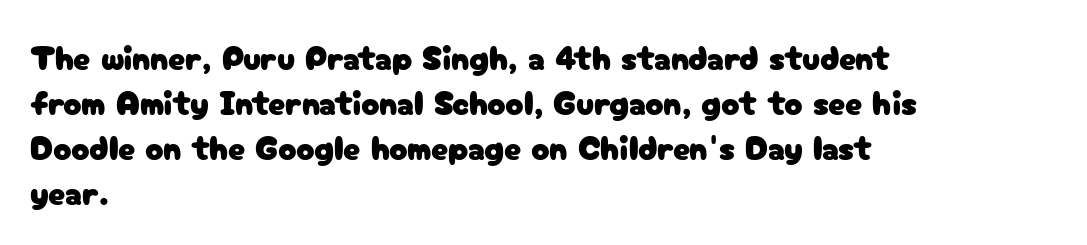
Examine the stroke ends and you'll find no serifs. Reading down the block, your eye returns to a fixed left position each line. A bare baseline throughout the passage. This is roman type, the default non-slanted kind.
